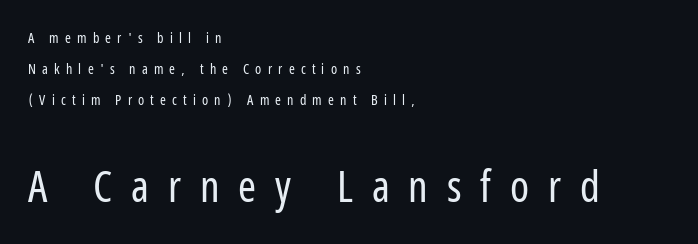
Q: Is the text bold? A: No.
Q: Is the text italic (slanted)? A: No, it is upright.
Q: Is the typeface a serif or a sans-serif typeface? A: Sans-serif.
Q: Is the text underlined? A: No.
Q: How is the paragraph aligned? A: Left-aligned.
Q: Is the spacing between letters normal or unusually wide? A: Unusually wide.
Q: Is the spacing between lines tight, normal or loose? A: Loose.
Q: Which block of text is set in a larger size, the first (top) or the second (bottom)? A: The second (bottom) one.
Q: Width (condensed, normal, or wide)? A: Condensed.
Q: Stroke contrast? A: Low.
Q: x-height? A: Medium.
Q: Monospaced? A: No.
